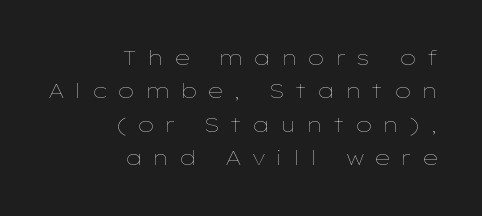
Q: Is the text bold? A: No.
Q: Is the text italic (slanted)? A: No, it is upright.
Q: Is the text underlined? A: No.
Q: How is the paragraph aligned? A: Right-aligned.
Q: Is the spacing between letters normal or unusually wide? A: Unusually wide.
Q: Is the spacing between lines tight, normal or loose? A: Normal.
